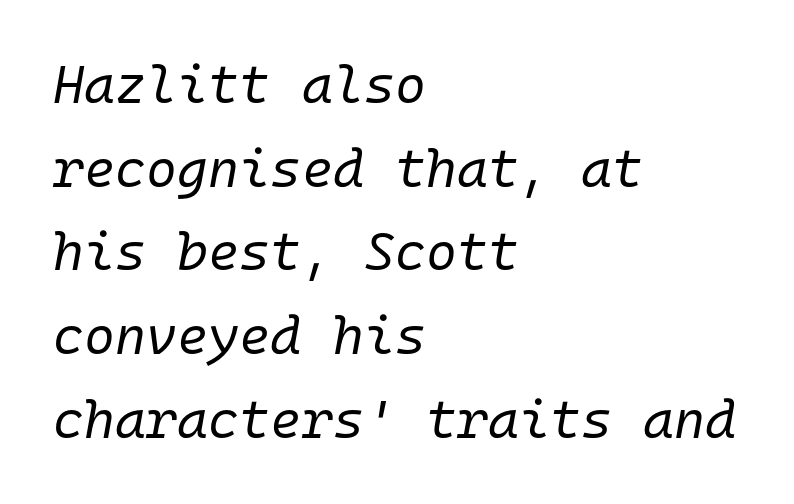
{"italic": "yes", "lean": "right", "slant_degrees": 10, "bold": "no", "weight": "regular", "width": "normal", "stroke_contrast": "low", "x_height": "medium", "monospaced": "yes", "underline": "no", "align": "left", "line_spacing": "normal", "line_spacing_ratio": 1.58, "letter_spacing": "normal", "letter_spacing_em": 0.0, "glyph_px": 53}
